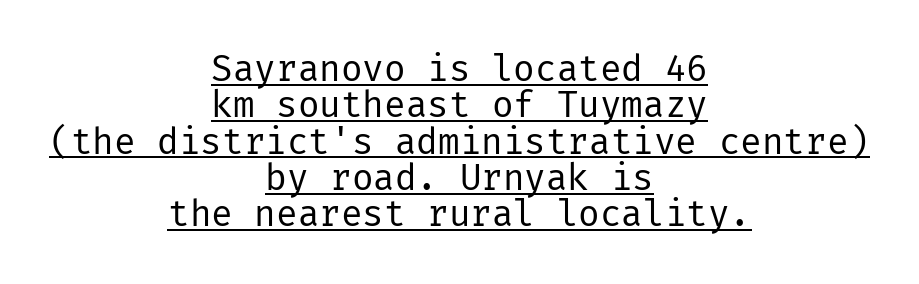
{"serif": "no", "italic": "no", "bold": "no", "weight": "regular", "width": "normal", "stroke_contrast": "low", "x_height": "medium", "underline": "yes", "align": "center", "line_spacing": "tight", "line_spacing_ratio": 1.01, "letter_spacing": "normal", "letter_spacing_em": 0.0, "glyph_px": 36}
